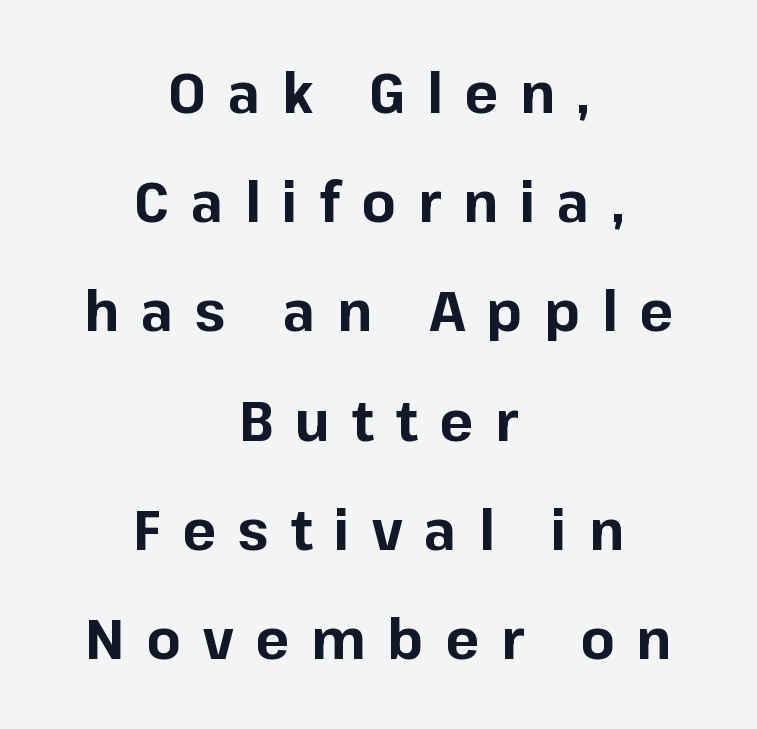
The specimen reads as upright at a glance. I'd call this a sans setting — the letters go barefoot. Each letter keeps its own natural width here, so spacing adapts to shape. Caption: multi-line text, centered on the measure. A great deal of white space separates one row of letters from the next.
